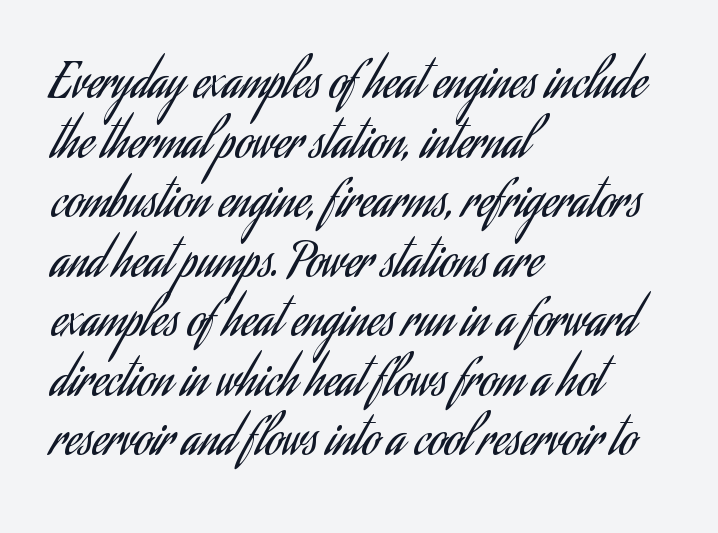
The image shows 48 px regular-weight, condensed sans-serif type; set left-aligned, line spacing 1.24x, normal letter spacing, not underlined; low stroke contrast and a small x-height.
